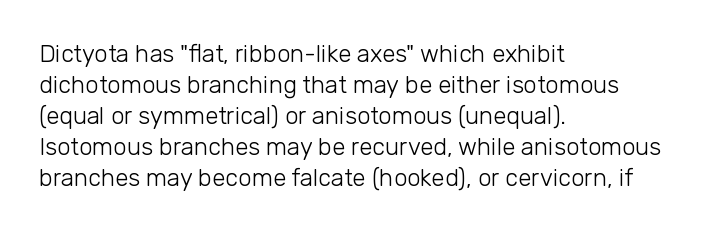
These lines keep a tight, regular rhythm from letter to letter. Notice how descenders clear the ascenders below comfortably — that's standard leading. These lines were composed using upright roman letters. One-word summary of the alignment: left. Nobody drew a line under any word here. The typesetting does not lean heavy: it is not bold.
